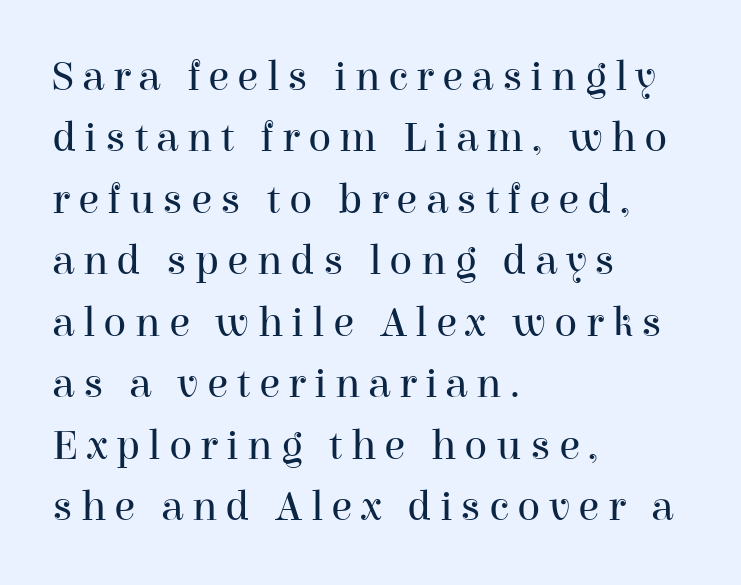
Q: Is the text bold? A: No.
Q: Is the text italic (slanted)? A: No, it is upright.
Q: Is the typeface a serif or a sans-serif typeface? A: Serif.
Q: Is the text underlined? A: No.
Q: How is the paragraph aligned? A: Left-aligned.
Q: Is the spacing between lines tight, normal or loose? A: Normal.
Q: Width (condensed, normal, or wide)? A: Normal.
Q: Stroke contrast? A: High.
Q: x-height? A: Medium.
Q: Monospaced? A: No.
